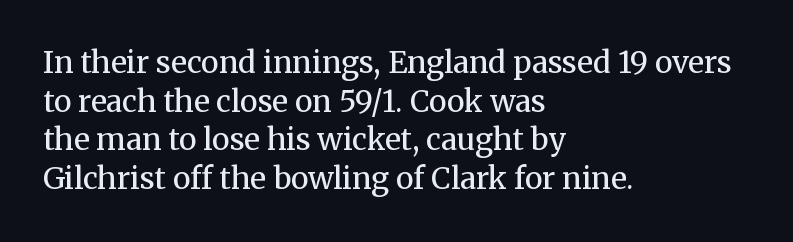
A typesetter would call this proportional, since set widths differ per character. Caption: standard tracking, unaltered. Unlike italic type, these characters show no tilt at all. Serifs: yes, visible at the terminals of the letterforms.
